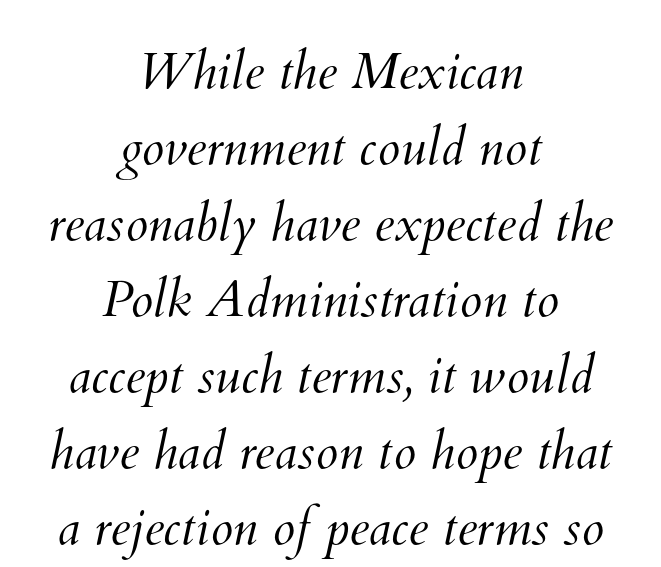
Only glyphs here, with clear space below each row. Bold? No — there's no thickening of the strokes. The lines are quadded center. Characters follow at the spacing the type designer built in. The vertical gap from one line to the next is medium. Think of a printed novel: that variable character pitch is what you see here.
